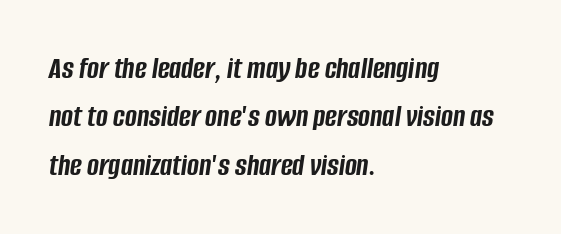
The image shows 32 px semibold, condensed type, italic (leaning right); set left-aligned, normal line spacing (1.51x), normal letter spacing, not underlined; low stroke contrast and a large x-height.
